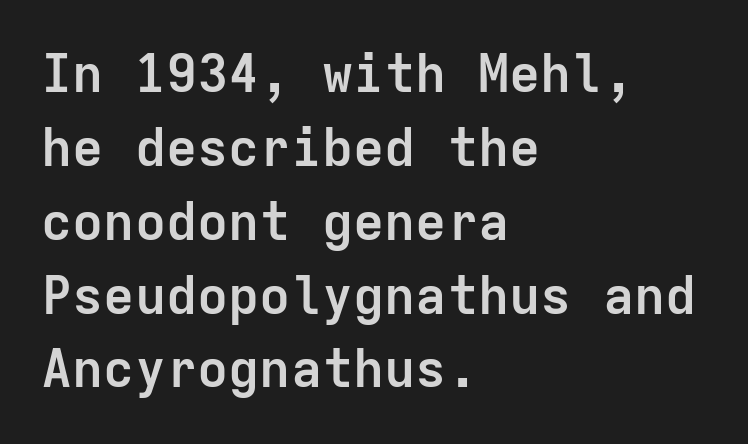
{"serif": "no", "italic": "no", "bold": "yes", "weight": "semibold", "width": "normal", "stroke_contrast": "low", "x_height": "medium", "monospaced": "yes", "underline": "no", "align": "left", "line_spacing": "normal", "line_spacing_ratio": 1.42, "letter_spacing": "normal", "letter_spacing_em": 0.0, "glyph_px": 52}
